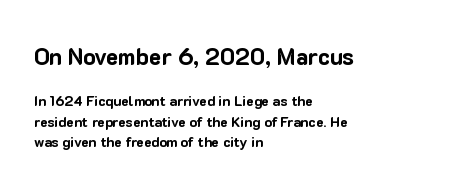
The image shows 23 px bold type, upright; set left-aligned, normal line spacing (1.49x), normal letter spacing, not underlined; the first (top) block is 1.64x larger.
